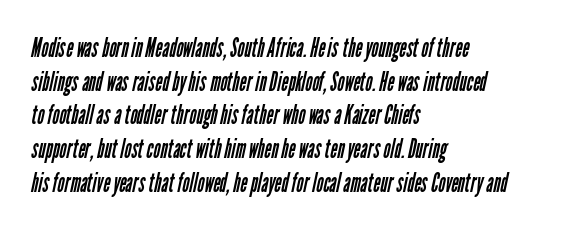
Is the type heavy? It reads as light-to-regular instead. This block has exactly the height ordinary leading produces. Teacher's note: observe the even left margin — that is flush-left alignment. Beneath every word, the page is bare. The letterforms sit shoulder to shoulder at normal distance.
